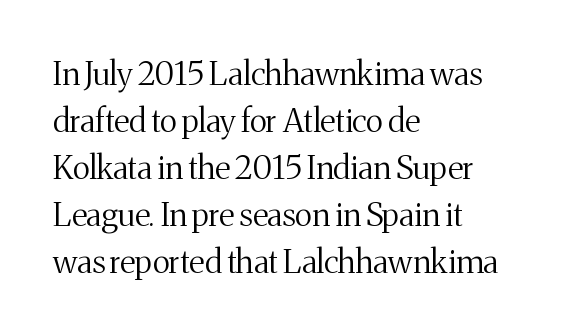
Looks like regular typesetting: each glyph gets only the width it needs. The line-height multiplier appears to be the usual default. The letters sit at their default tracking, neither squeezed nor spread. No word sits above an underline. No extra ink here — the face is not bold. When letters stand straight like this, we call the style roman or upright.
